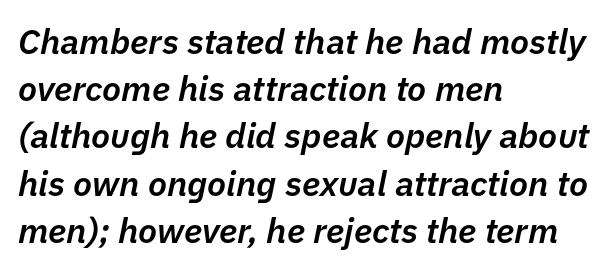
Q: Is the text bold? A: Semi-bold.
Q: Is the text italic (slanted)? A: Yes, it leans right by about 11 degrees.
Q: Is the text underlined? A: No.
Q: How is the paragraph aligned? A: Left-aligned.
Q: Is the spacing between letters normal or unusually wide? A: Normal.
Q: Is the spacing between lines tight, normal or loose? A: Normal.
Q: Width (condensed, normal, or wide)? A: Normal.
Q: Stroke contrast? A: Low.
Q: x-height? A: Medium.
Q: Monospaced? A: No.
